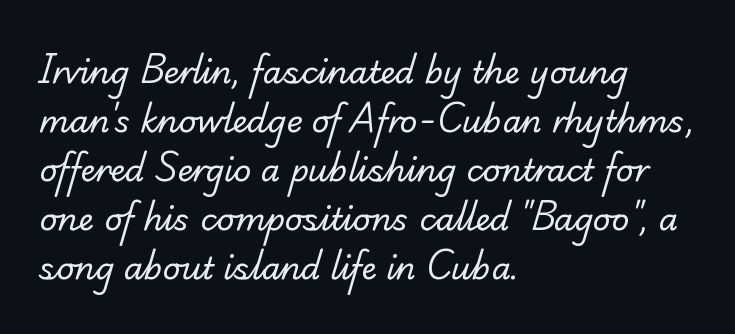
{"serif": "yes", "bold": "no", "weight": "regular", "width": "normal", "stroke_contrast": "low", "x_height": "small", "monospaced": "no", "underline": "no", "align": "left", "line_spacing": "normal", "line_spacing_ratio": 1.58, "letter_spacing": "normal", "letter_spacing_em": 0.0, "glyph_px": 31}
